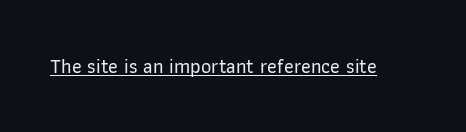
{"italic": "no", "underline": "yes", "letter_spacing": "normal", "letter_spacing_em": 0.0, "glyph_px": 20}
